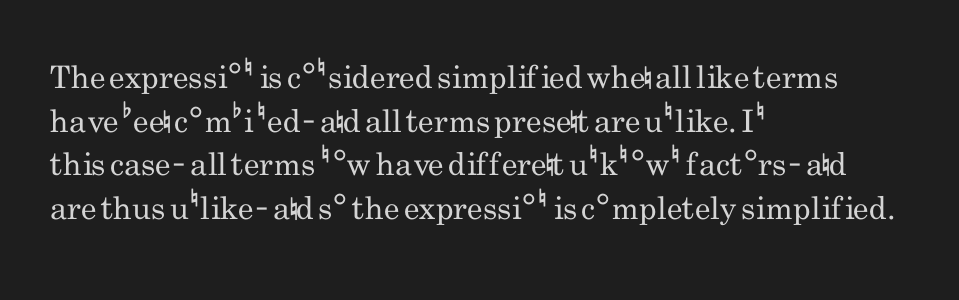
Nothing unusual about the tracking: characters are spaced as the font intends. Nope, not italic — everything's standing straight. Underlining? Definitely not there. The passage shown is typeset with a sans-serif family. Here the designer chose a conventional face with non-uniform glyph widths.
